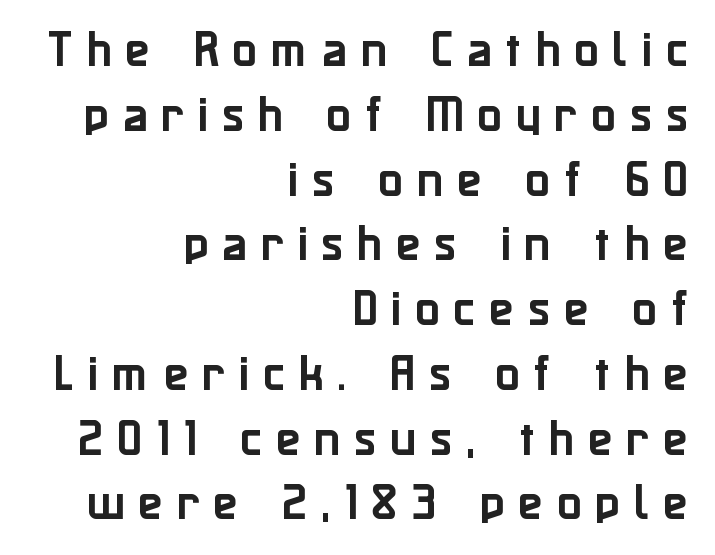
Q: Is the text italic (slanted)? A: No, it is upright.
Q: Is the typeface a serif or a sans-serif typeface? A: Sans-serif.
Q: Is the text underlined? A: No.
Q: How is the paragraph aligned? A: Right-aligned.
Q: Is the spacing between letters normal or unusually wide? A: Unusually wide.
Q: Is the spacing between lines tight, normal or loose? A: Normal.
Q: Width (condensed, normal, or wide)? A: Normal.
Q: Stroke contrast? A: Low.
Q: x-height? A: Medium.
Q: Monospaced? A: No.
